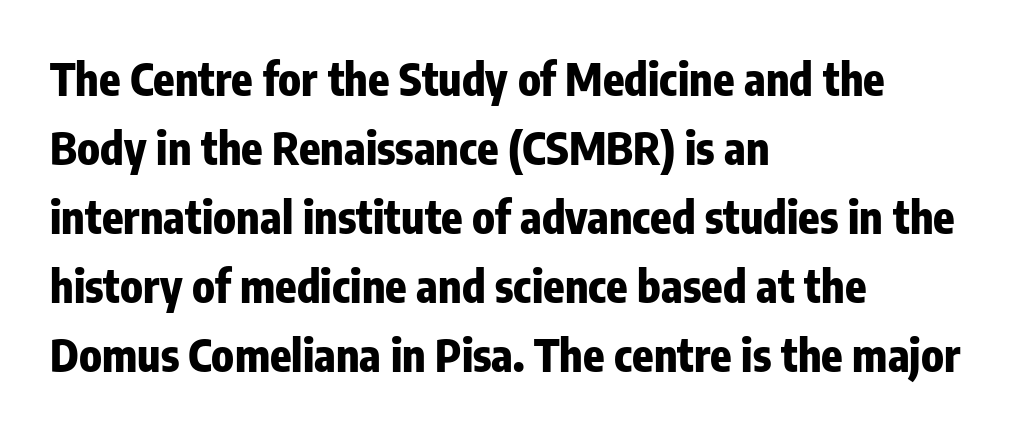
Q: Is the text bold? A: Yes.
Q: Is the text italic (slanted)? A: No, it is upright.
Q: Is the typeface a serif or a sans-serif typeface? A: Sans-serif.
Q: Is the text underlined? A: No.
Q: How is the paragraph aligned? A: Left-aligned.
Q: Is the spacing between letters normal or unusually wide? A: Normal.
Q: Is the spacing between lines tight, normal or loose? A: Normal.
Q: Width (condensed, normal, or wide)? A: Condensed.
Q: Stroke contrast? A: Low.
Q: x-height? A: Medium.
Q: Monospaced? A: No.
